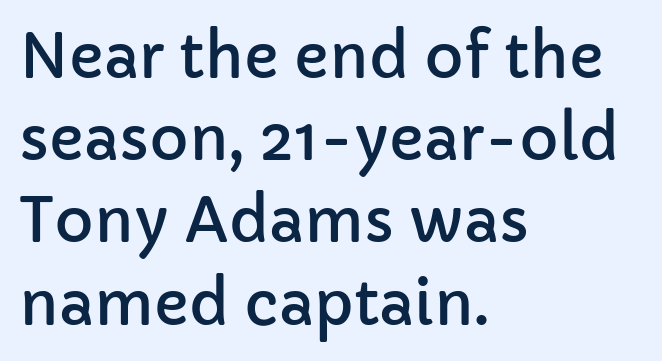
The image shows 60 px sans-serif type, upright; set left-aligned, normal line spacing (1.37x), normal letter spacing, not underlined; low stroke contrast and a medium x-height.
